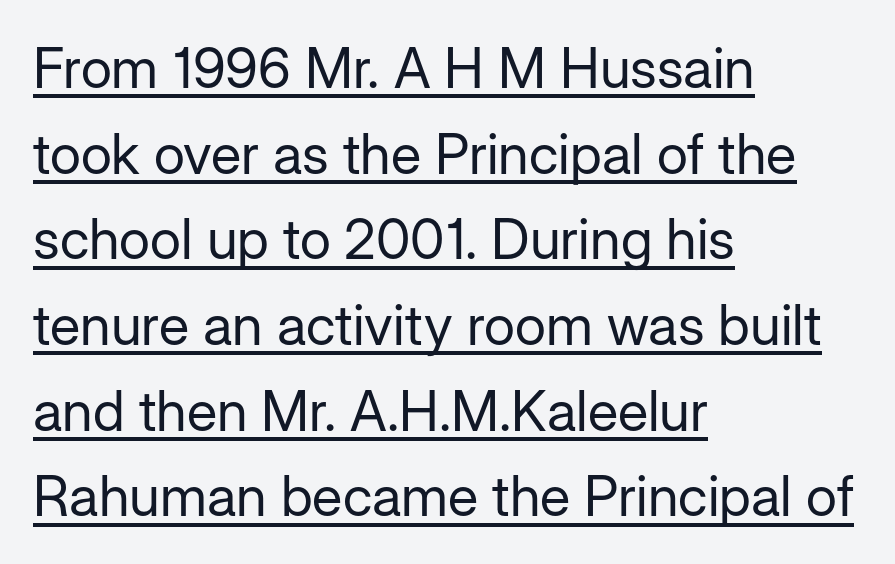
The image shows 56 px regular-weight sans-serif type, upright; set left-aligned, normal line spacing (1.53x), normal letter spacing, underlined; low stroke contrast and a medium x-height.
